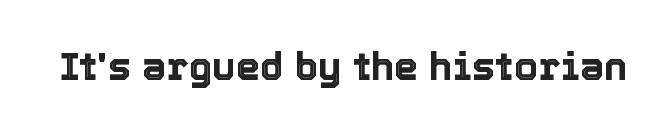
Proportional: the letters do not fall into vertical columns. When letters stand straight like this, we call the style roman or upright. The tracking reads as untouched default to a designer's eye. Check the space under the baseline: it is left empty.
